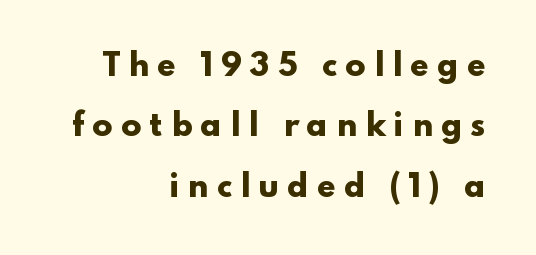
{"serif": "no", "italic": "no", "bold": "yes", "weight": "heavy", "width": "wide", "stroke_contrast": "low", "x_height": "small", "monospaced": "no", "underline": "no", "align": "right", "line_spacing": "loose", "line_spacing_ratio": 2.01, "letter_spacing": "wide", "letter_spacing_em": 0.26, "glyph_px": 30}
